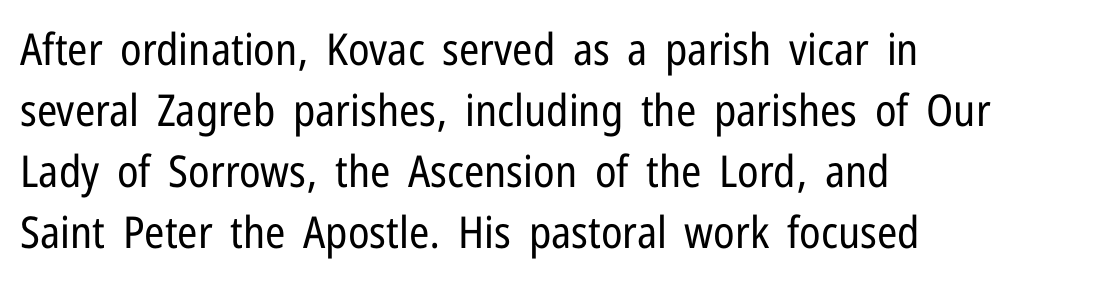
Q: Is the text bold? A: No.
Q: Is the text italic (slanted)? A: No, it is upright.
Q: Is the typeface a serif or a sans-serif typeface? A: Sans-serif.
Q: Is the text underlined? A: No.
Q: How is the paragraph aligned? A: Left-aligned.
Q: Is the spacing between letters normal or unusually wide? A: Normal.
Q: Is the spacing between lines tight, normal or loose? A: Normal.
Q: Width (condensed, normal, or wide)? A: Condensed.
Q: Stroke contrast? A: Low.
Q: x-height? A: Medium.
Q: Monospaced? A: No.
